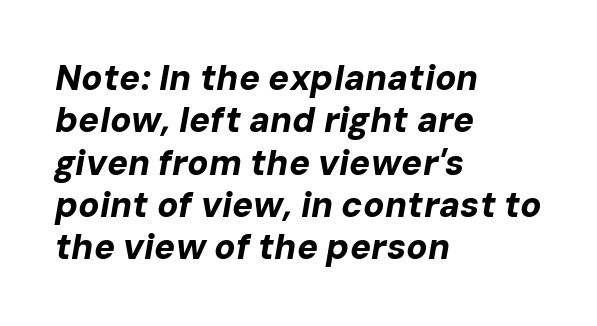
Q: Is the text bold? A: Yes.
Q: Is the text italic (slanted)? A: Yes, it leans right by about 10 degrees.
Q: Is the text underlined? A: No.
Q: How is the paragraph aligned? A: Left-aligned.
Q: Is the spacing between letters normal or unusually wide? A: Normal.
Q: Width (condensed, normal, or wide)? A: Normal.
Q: Stroke contrast? A: Low.
Q: x-height? A: Medium.
Q: Monospaced? A: No.
